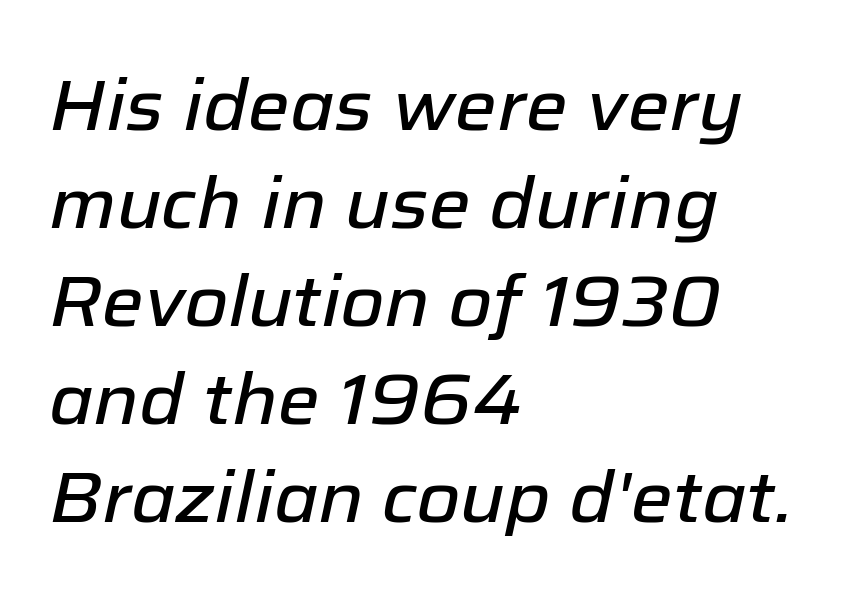
Q: Is the text italic (slanted)? A: Yes, it leans right by about 12 degrees.
Q: Is the text underlined? A: No.
Q: How is the paragraph aligned? A: Left-aligned.
Q: Is the spacing between letters normal or unusually wide? A: Normal.
Q: Is the spacing between lines tight, normal or loose? A: Normal.
Q: Width (condensed, normal, or wide)? A: Normal.
Q: Stroke contrast? A: Low.
Q: x-height? A: Medium.
Q: Monospaced? A: No.
